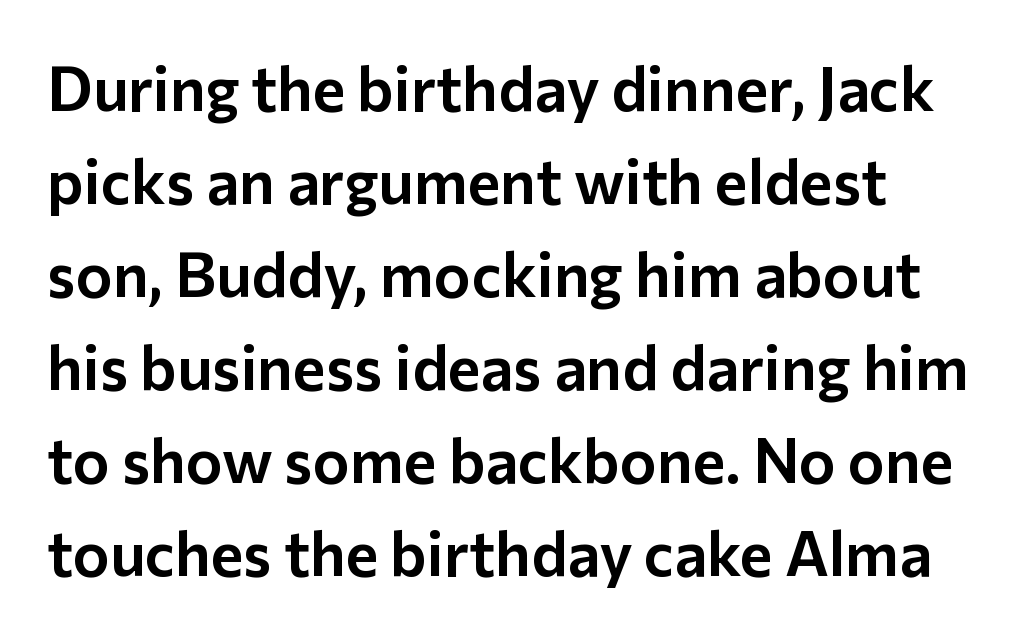
Q: Is the text italic (slanted)? A: No, it is upright.
Q: Is the typeface a serif or a sans-serif typeface? A: Sans-serif.
Q: Is the text underlined? A: No.
Q: How is the paragraph aligned? A: Left-aligned.
Q: Is the spacing between letters normal or unusually wide? A: Normal.
Q: Is the spacing between lines tight, normal or loose? A: Normal.
Q: Width (condensed, normal, or wide)? A: Normal.
Q: Stroke contrast? A: Low.
Q: x-height? A: Medium.
Q: Monospaced? A: No.
